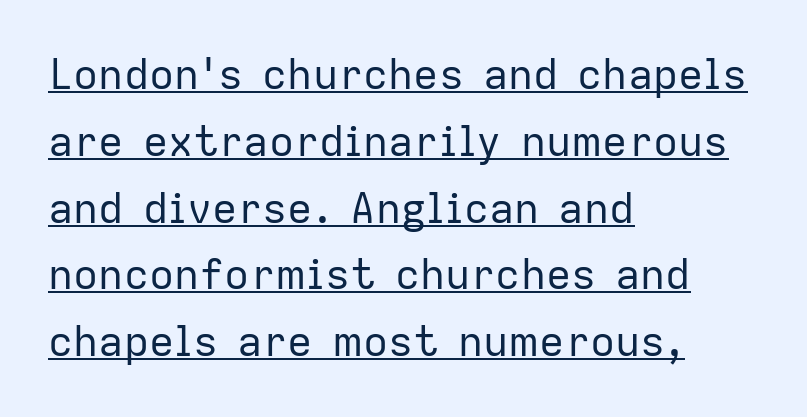
{"serif": "no", "italic": "no", "bold": "no", "weight": "regular", "width": "normal", "stroke_contrast": "low", "x_height": "medium", "monospaced": "no", "underline": "yes", "align": "left", "line_spacing": "normal", "line_spacing_ratio": 1.59, "letter_spacing": "normal", "letter_spacing_em": 0.0, "glyph_px": 42}
